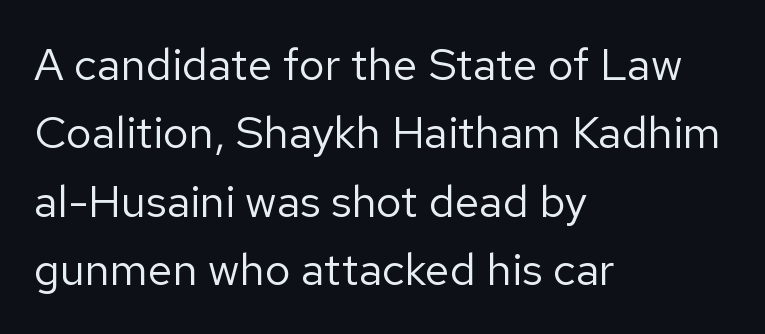
Q: Is the text bold? A: No.
Q: Is the text italic (slanted)? A: No, it is upright.
Q: Is the typeface a serif or a sans-serif typeface? A: Sans-serif.
Q: Is the text underlined? A: No.
Q: How is the paragraph aligned? A: Left-aligned.
Q: Is the spacing between letters normal or unusually wide? A: Normal.
Q: Is the spacing between lines tight, normal or loose? A: Normal.
Q: Width (condensed, normal, or wide)? A: Normal.
Q: Stroke contrast? A: Low.
Q: x-height? A: Medium.
Q: Monospaced? A: No.
